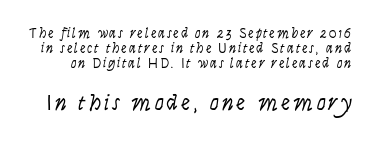
Q: Is the text bold? A: No.
Q: Is the text italic (slanted)? A: Yes, it leans right by about 9 degrees.
Q: Is the text underlined? A: No.
Q: Is the spacing between lines tight, normal or loose? A: Tight.
Q: Which block of text is set in a larger size, the first (top) or the second (bottom)? A: The second (bottom) one.
